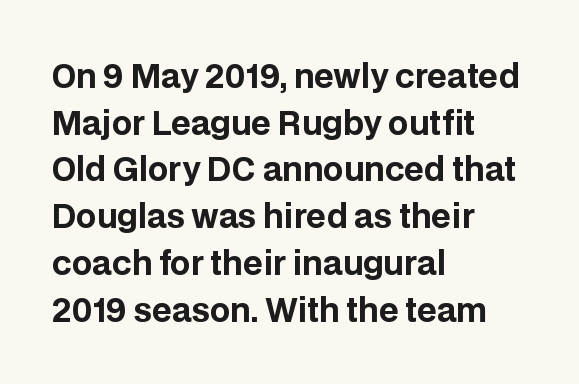
Stroke terminals: plain, sans-serif. Summary of vertical rhythm: regular, with standard interline spacing. Is the block centered? No — it sits flush against the left margin. This sample has the flowing, uneven cadence of proportional lettering. There is no visible air inserted between adjacent glyphs.
